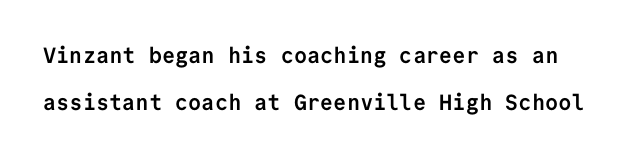
{"italic": "no", "bold": "yes", "underline": "no", "line_spacing": "loose", "line_spacing_ratio": 2.13, "letter_spacing": "normal", "letter_spacing_em": 0.0, "glyph_px": 22}
